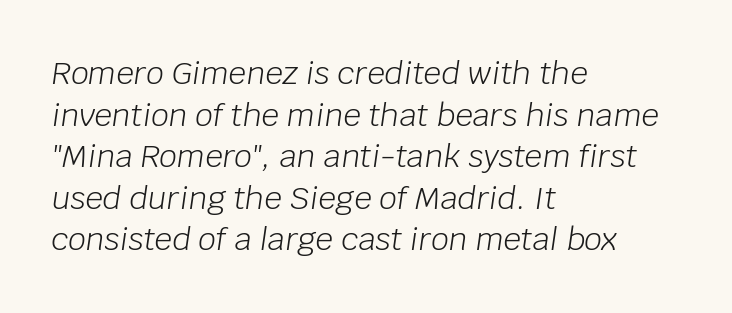
The image shows 31 px light type, italic (leaning right); set left-aligned, normal line spacing (1.34x), normal letter spacing, not underlined; low stroke contrast and a large x-height.
